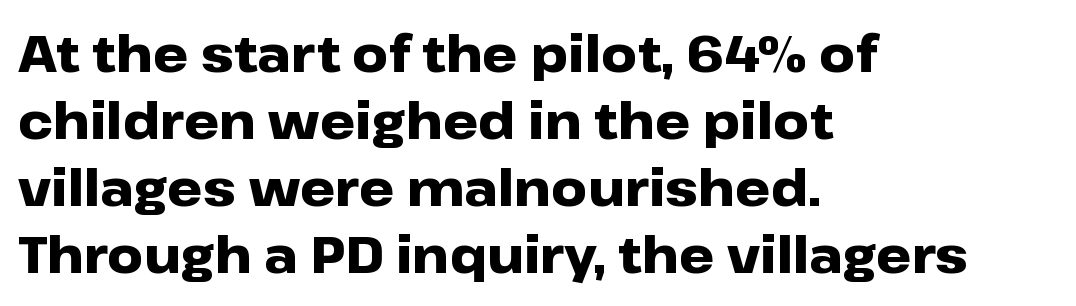
Q: Is the text bold? A: Yes.
Q: Is the text italic (slanted)? A: No, it is upright.
Q: Is the typeface a serif or a sans-serif typeface? A: Sans-serif.
Q: Is the text underlined? A: No.
Q: How is the paragraph aligned? A: Left-aligned.
Q: Is the spacing between letters normal or unusually wide? A: Normal.
Q: Is the spacing between lines tight, normal or loose? A: Normal.
Q: Width (condensed, normal, or wide)? A: Wide.
Q: Stroke contrast? A: Low.
Q: x-height? A: Medium.
Q: Monospaced? A: No.
